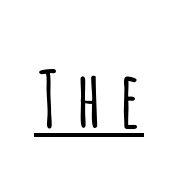
The passage shown is typed in a proportional face where columns would drift. Every character sits straight up, as roman type does. In terms of letterform style, serifs are entirely absent. A continuous stroke trails under the words, as in a hyperlink.
